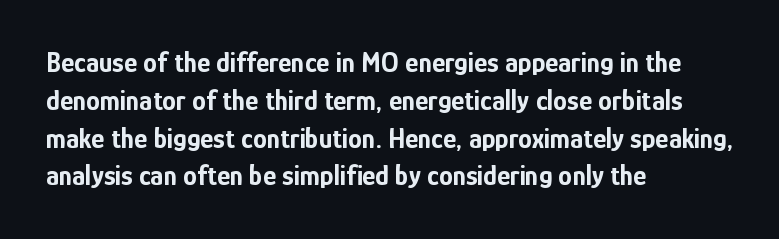
{"serif": "no", "italic": "no", "bold": "yes", "weight": "bold", "width": "condensed", "stroke_contrast": "low", "x_height": "medium", "monospaced": "no", "underline": "no", "align": "left", "line_spacing": "normal", "line_spacing_ratio": 1.35, "letter_spacing": "normal", "letter_spacing_em": 0.0, "glyph_px": 28}
